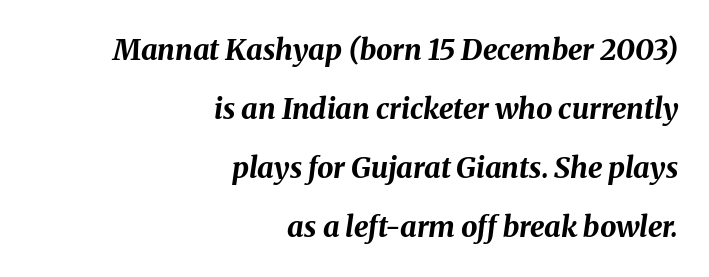
{"italic": "yes", "lean": "right", "slant_degrees": 8, "bold": "yes", "weight": "bold", "width": "normal", "stroke_contrast": "medium", "x_height": "medium", "monospaced": "no", "underline": "no", "align": "right", "line_spacing": "loose", "line_spacing_ratio": 2.04, "letter_spacing": "normal", "letter_spacing_em": 0.0, "glyph_px": 29}
